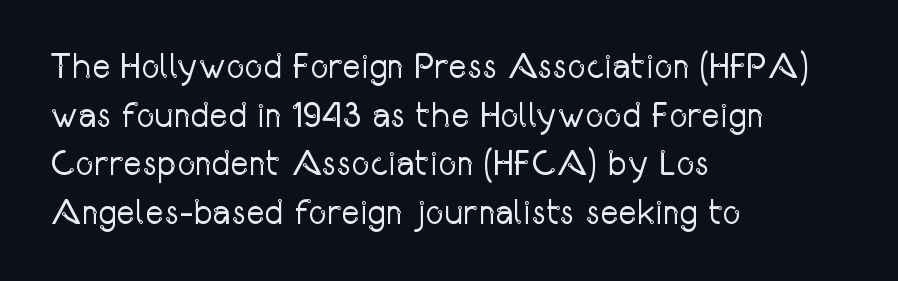
Q: Is the text bold? A: No.
Q: Is the text italic (slanted)? A: No, it is upright.
Q: Is the typeface a serif or a sans-serif typeface? A: Sans-serif.
Q: Is the text underlined? A: No.
Q: How is the paragraph aligned? A: Left-aligned.
Q: Is the spacing between letters normal or unusually wide? A: Normal.
Q: Is the spacing between lines tight, normal or loose? A: Normal.
Q: Width (condensed, normal, or wide)? A: Condensed.
Q: Stroke contrast? A: Low.
Q: x-height? A: Medium.
Q: Monospaced? A: No.
